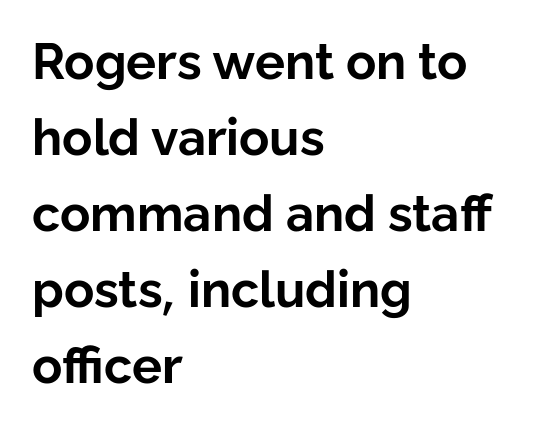
The image shows 50 px bold sans-serif type, upright; set left-aligned, normal line spacing (1.52x), normal letter spacing, not underlined; low stroke contrast and a medium x-height.
